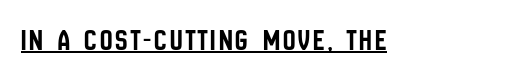
The image shows 31 px condensed sans-serif type, upright; set underlined; low stroke contrast and a large x-height.
